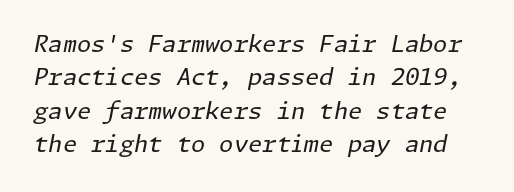
Q: Is the text bold? A: No.
Q: Is the text italic (slanted)? A: Yes, it leans right by about 11 degrees.
Q: Is the text underlined? A: No.
Q: Is the spacing between letters normal or unusually wide? A: Normal.
Q: Is the spacing between lines tight, normal or loose? A: Normal.
